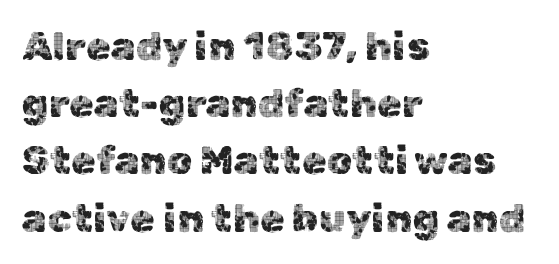
You can tell it's not italic because the verticals are truly vertical. Between one letter and the next there's only the usual sliver of space. This sample uses a sans-serif face. Each row of text sits above clean, open space.
